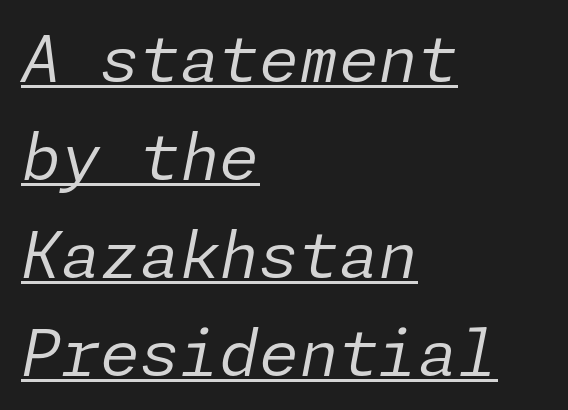
The block of text has a typical density, with ordinary space between rows. The letters sit at their default tracking, neither squeezed nor spread. Does the lettering tilt? It does — this is italic. The passage shown is underscored from start to finish. Think standard paragraph weight, or any step lighter than that.
